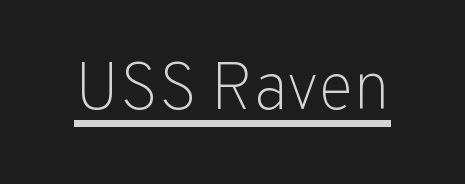
Underline: present. Character widths vary here, with narrow letters taking less room than wide ones. Serifs: no, the terminals of the letterforms are clean. What stands out about the letter spacing? Nothing — it is the standard amount. A roman cut, with each character standing at attention.
